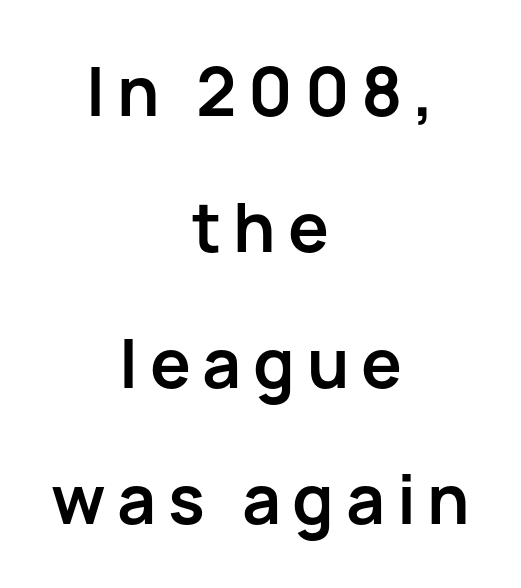
Q: Is the text bold? A: Yes.
Q: Is the text italic (slanted)? A: No, it is upright.
Q: Is the typeface a serif or a sans-serif typeface? A: Sans-serif.
Q: Is the text underlined? A: No.
Q: How is the paragraph aligned? A: Centered.
Q: Is the spacing between lines tight, normal or loose? A: Loose.
Q: Width (condensed, normal, or wide)? A: Normal.
Q: Stroke contrast? A: Low.
Q: x-height? A: Medium.
Q: Monospaced? A: No.
